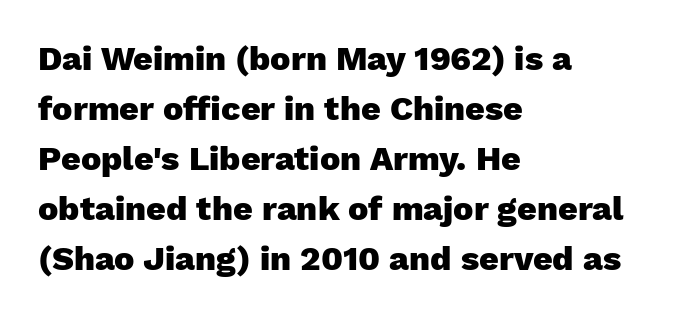
Q: Is the text bold? A: Yes.
Q: Is the text italic (slanted)? A: No, it is upright.
Q: Is the typeface a serif or a sans-serif typeface? A: Sans-serif.
Q: Is the text underlined? A: No.
Q: How is the paragraph aligned? A: Left-aligned.
Q: Is the spacing between letters normal or unusually wide? A: Normal.
Q: Is the spacing between lines tight, normal or loose? A: Normal.
Q: Width (condensed, normal, or wide)? A: Normal.
Q: Stroke contrast? A: Low.
Q: x-height? A: Medium.
Q: Monospaced? A: No.
